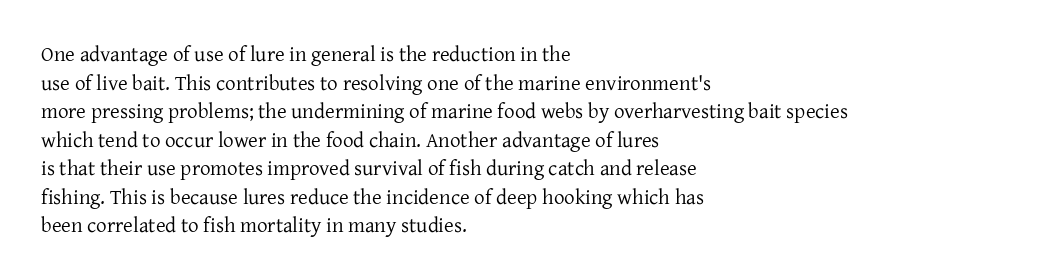
Line beginnings align vertically; line endings do not. Whoever set this chose a conventional vertical rhythm. Stroke mass is kept to a normal reading level or below. Nobody touched the tracking dial on this one.
